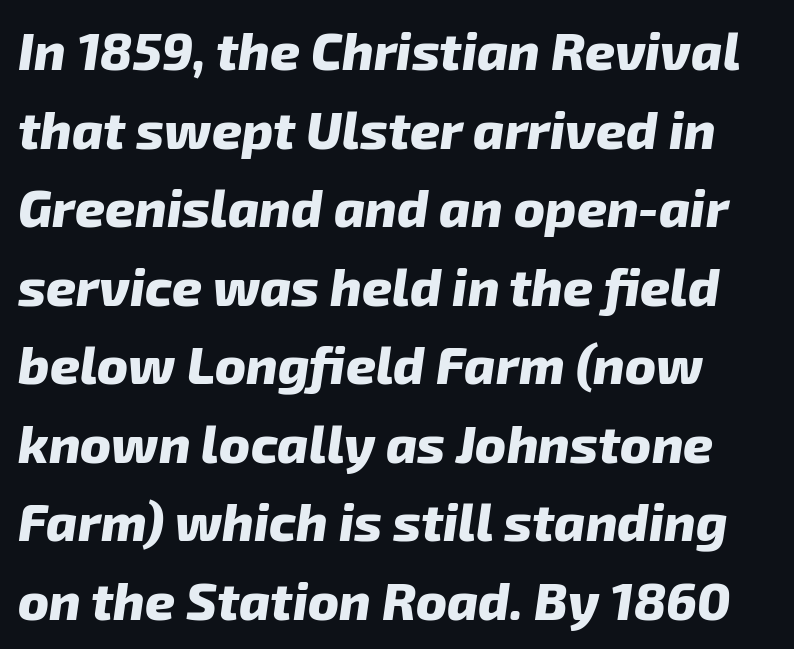
The image shows 52 px heavy type, italic (leaning right); set normal line spacing (1.51x), normal letter spacing, not underlined; low stroke contrast and a medium x-height.
